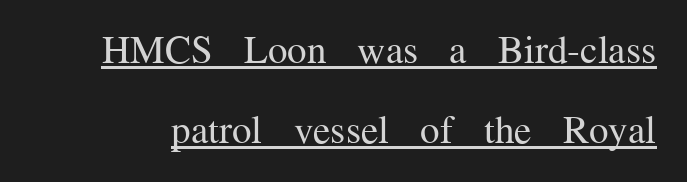
The rendering uses a large line-height, opening up the rows. The letters look calm and open, with moderate or lighter stems. Do the letters lean? They stand straight. Examine the stroke ends and you'll spot serifs. Do the characters align in a grid? No, the font is proportional.
